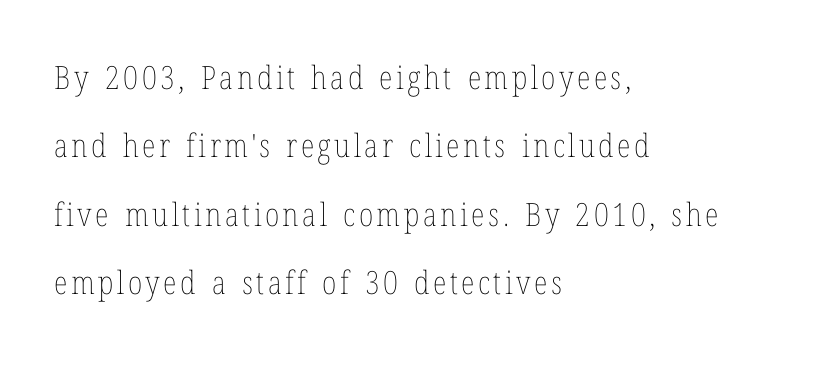
These glyphs show unthickened strokes, regular width or finer. Compared with typical paragraphs, the rows here are farther apart. The zone under the glyphs is completely vacant. The passage shown is typed in a proportional face where columns would drift. If you drew a line through each stem, it would be perfectly vertical.
